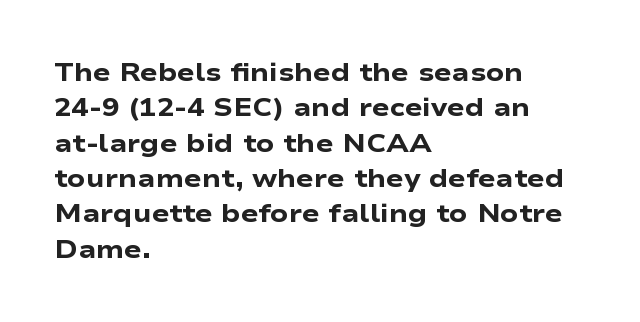
The image shows 26 px bold type, upright; set left-aligned, normal line spacing (1.36x), normal letter spacing, not underlined.
